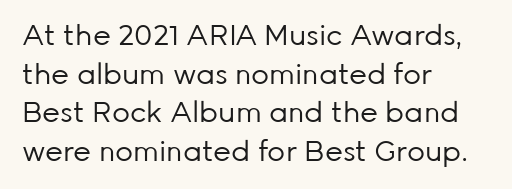
{"serif": "no", "italic": "no", "bold": "no", "weight": "regular", "width": "normal", "stroke_contrast": "low", "x_height": "medium", "monospaced": "no", "underline": "no", "align": "left", "line_spacing": "normal", "line_spacing_ratio": 1.38, "letter_spacing": "normal", "letter_spacing_em": 0.0, "glyph_px": 28}
